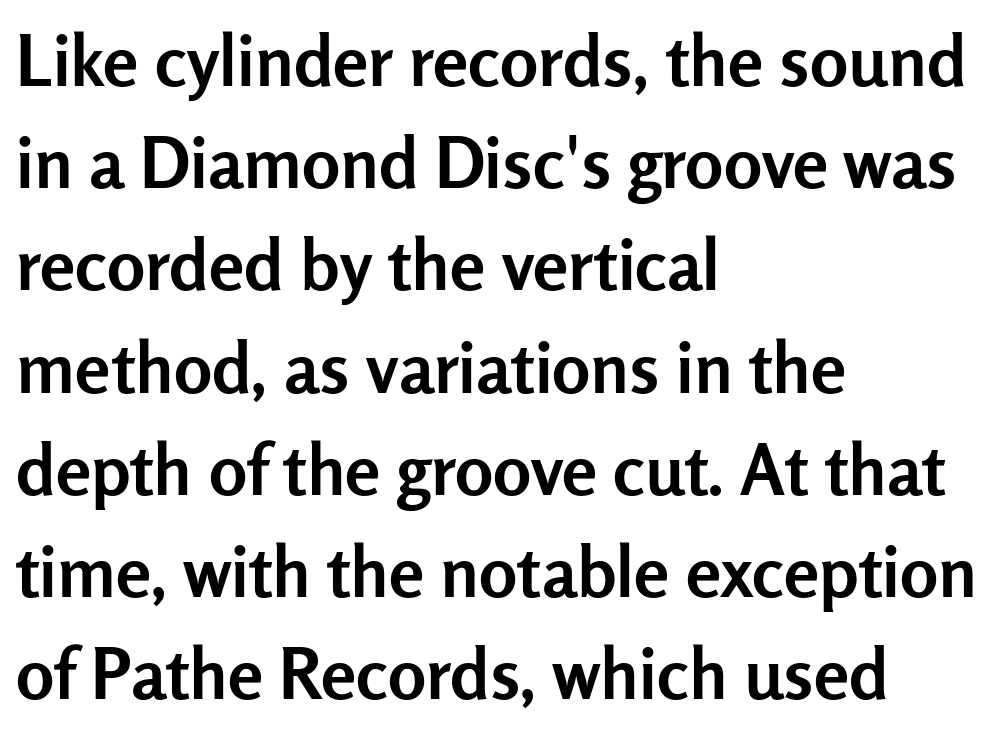
Q: Is the text bold? A: Yes.
Q: Is the text italic (slanted)? A: No, it is upright.
Q: Is the typeface a serif or a sans-serif typeface? A: Sans-serif.
Q: Is the text underlined? A: No.
Q: How is the paragraph aligned? A: Left-aligned.
Q: Is the spacing between letters normal or unusually wide? A: Normal.
Q: Is the spacing between lines tight, normal or loose? A: Normal.
Q: Width (condensed, normal, or wide)? A: Normal.
Q: Stroke contrast? A: Low.
Q: x-height? A: Medium.
Q: Monospaced? A: No.
